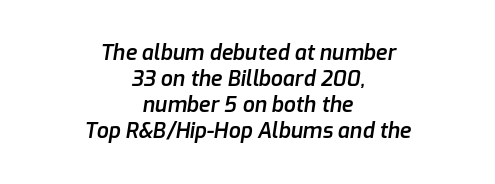
{"italic": "yes", "lean": "right", "slant_degrees": 9, "bold": "semi", "underline": "no", "align": "center", "line_spacing_ratio": 1.24, "letter_spacing": "normal", "letter_spacing_em": 0.0, "glyph_px": 21}
